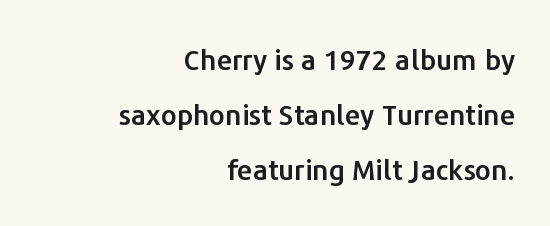
The image shows 28 px sans-serif type, upright; set right-aligned, loose line spacing (1.97x), normal letter spacing, not underlined; low stroke contrast and a medium x-height.
